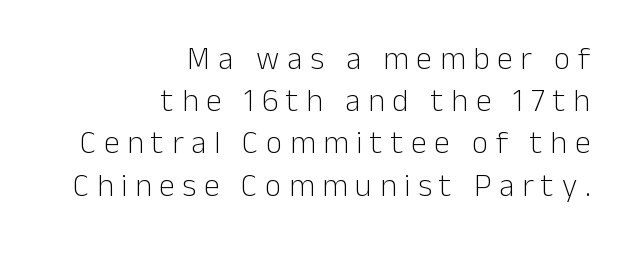
There is plenty of visible air inserted between adjacent glyphs. Descenders hang freely into open space. Are there feet on the stems? There aren't — it's a sans. Do the letters lean? They stand straight. Weight: in the light-to-regular range. Summary of vertical rhythm: regular, with standard interline spacing.
